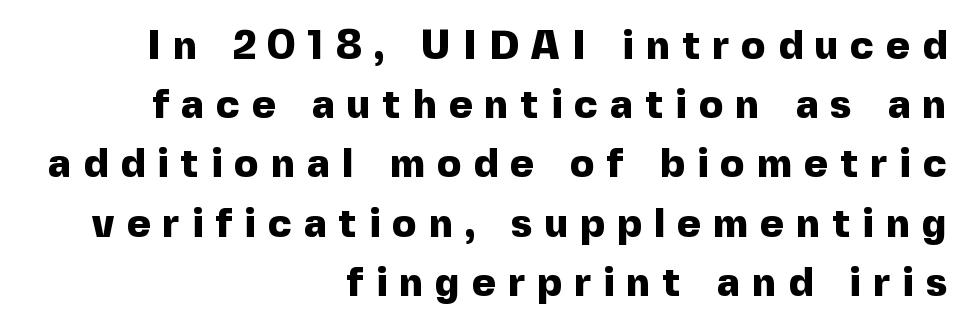
{"serif": "no", "italic": "no", "bold": "yes", "weight": "heavy", "width": "normal", "x_height": "medium", "monospaced": "no", "underline": "no", "align": "right", "line_spacing": "normal", "line_spacing_ratio": 1.48, "letter_spacing": "wide", "letter_spacing_em": 0.31, "glyph_px": 40}
